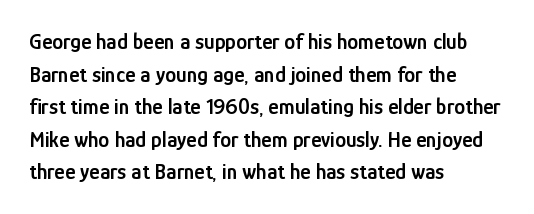
The image shows 22 px text type, upright; set left-aligned, normal line spacing (1.48x), normal letter spacing, not underlined.
